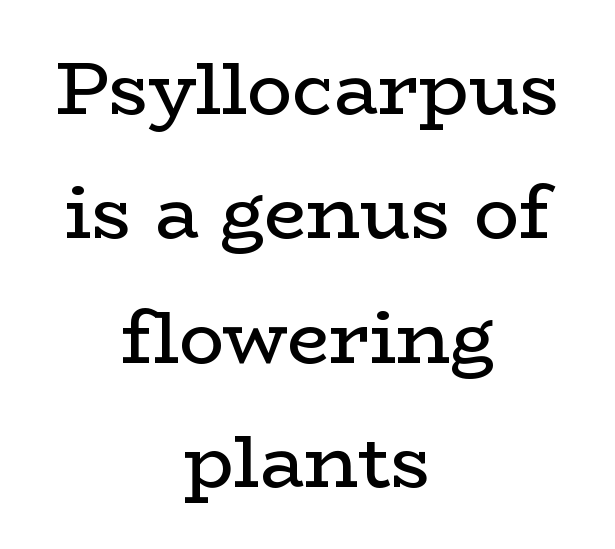
{"serif": "yes", "italic": "no", "bold": "no", "weight": "regular", "width": "wide", "stroke_contrast": "low", "x_height": "medium", "monospaced": "no", "underline": "no", "align": "center", "line_spacing": "normal", "line_spacing_ratio": 1.66, "letter_spacing": "normal", "letter_spacing_em": 0.0, "glyph_px": 75}
